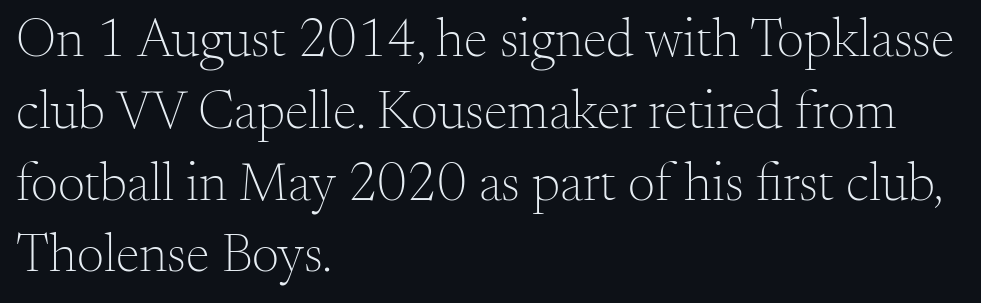
{"serif": "yes", "italic": "no", "bold": "no", "weight": "light", "width": "normal", "stroke_contrast": "medium", "x_height": "small", "monospaced": "no", "underline": "no", "align": "left", "line_spacing": "normal", "line_spacing_ratio": 1.33, "letter_spacing": "normal", "letter_spacing_em": 0.0, "glyph_px": 54}
